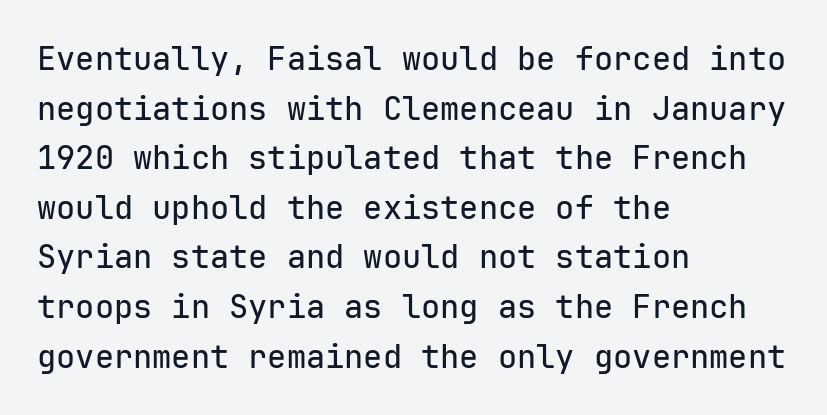
Q: Is the text italic (slanted)? A: No, it is upright.
Q: Is the typeface a serif or a sans-serif typeface? A: Sans-serif.
Q: Is the text underlined? A: No.
Q: How is the paragraph aligned? A: Left-aligned.
Q: Is the spacing between letters normal or unusually wide? A: Normal.
Q: Is the spacing between lines tight, normal or loose? A: Normal.
Q: Width (condensed, normal, or wide)? A: Normal.
Q: Stroke contrast? A: Low.
Q: x-height? A: Medium.
Q: Monospaced? A: Yes.
